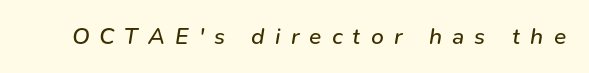
{"italic": "yes", "lean": "right", "slant_degrees": 9, "bold": "no", "underline": "no", "letter_spacing": "wide", "letter_spacing_em": 0.44, "glyph_px": 23}
